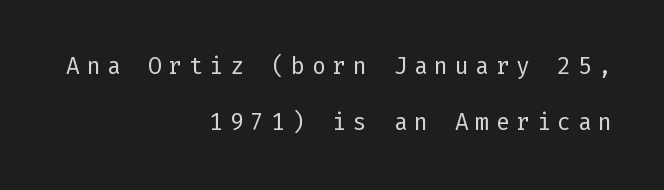
The strokes carry an ordinary text weight at most. What stands out about the letter spacing? Its width — letters are far apart. Reading down the column, the eye jumps a long way to each next line. It's the straight-up-and-down kind of type.
